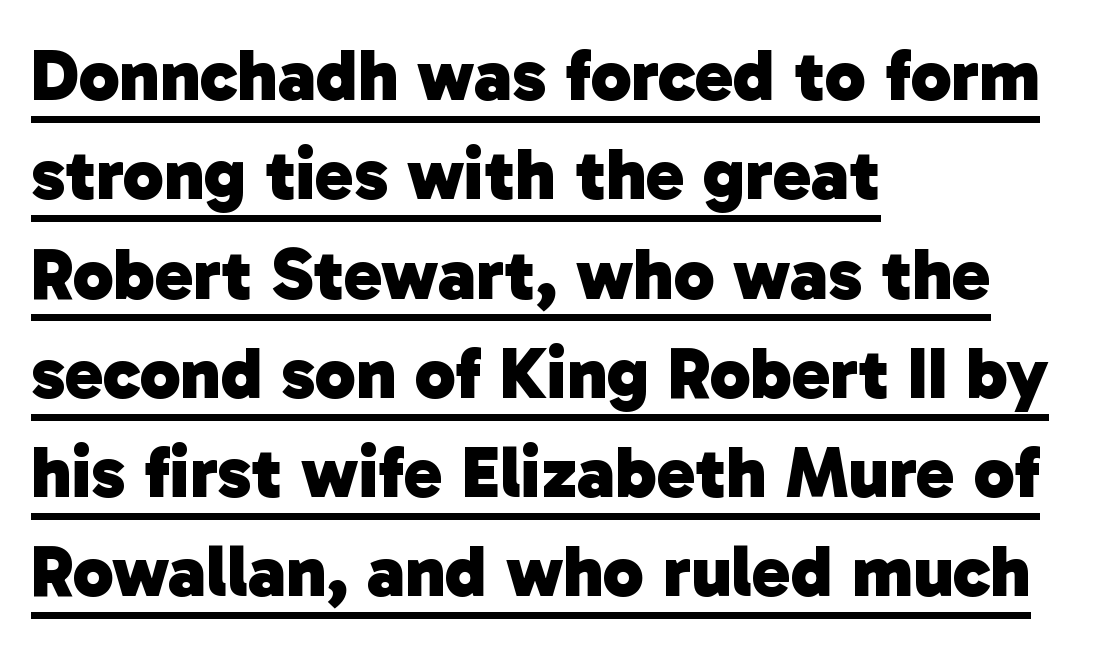
The image shows 73 px heavy sans-serif type; set left-aligned, normal line spacing (1.36x), normal letter spacing, underlined; low stroke contrast and a medium x-height.
